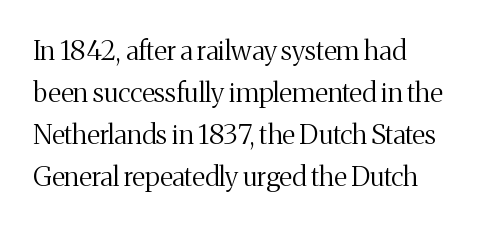
Anything drawn beneath the words? Only blank space. Each word holds together tightly as a unit, with standard inter-letter gaps. Each stroke keeps to a modest, everyday thickness or less. Normally led — the rows are evenly, conventionally spaced. In CSS terms this would be text-align: left. Does the lettering tilt? It doesn't — this is upright.
